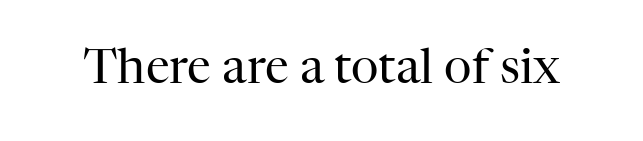
Q: Is the text bold? A: No.
Q: Is the text italic (slanted)? A: No, it is upright.
Q: Is the typeface a serif or a sans-serif typeface? A: Serif.
Q: Is the text underlined? A: No.
Q: Is the spacing between letters normal or unusually wide? A: Normal.
Q: Width (condensed, normal, or wide)? A: Normal.
Q: Stroke contrast? A: High.
Q: x-height? A: Medium.
Q: Monospaced? A: No.
